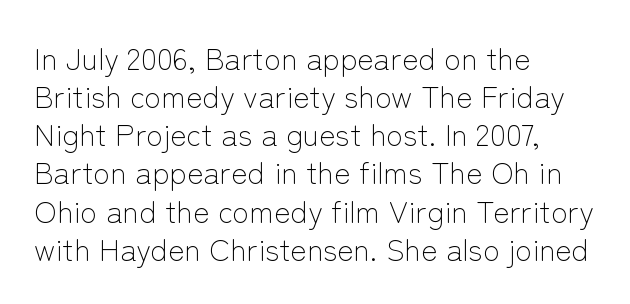
Q: Is the text bold? A: No.
Q: Is the text italic (slanted)? A: No, it is upright.
Q: Is the typeface a serif or a sans-serif typeface? A: Sans-serif.
Q: Is the text underlined? A: No.
Q: How is the paragraph aligned? A: Left-aligned.
Q: Is the spacing between letters normal or unusually wide? A: Normal.
Q: Width (condensed, normal, or wide)? A: Normal.
Q: Stroke contrast? A: Low.
Q: x-height? A: Medium.
Q: Monospaced? A: No.
